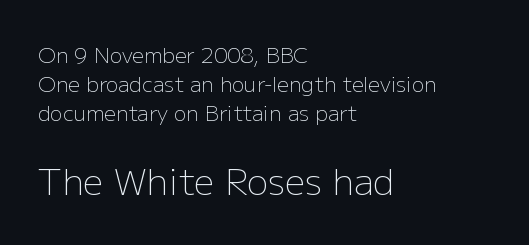
{"serif": "no", "italic": "no", "bold": "no", "weight": "light", "width": "normal", "stroke_contrast": "low", "x_height": "medium", "monospaced": "no", "underline": "no", "align": "left", "line_spacing": "normal", "line_spacing_ratio": 1.37, "letter_spacing": "normal", "letter_spacing_em": 0.0, "larger_block": "second", "size_ratio": 1.71, "glyph_px": 36}
